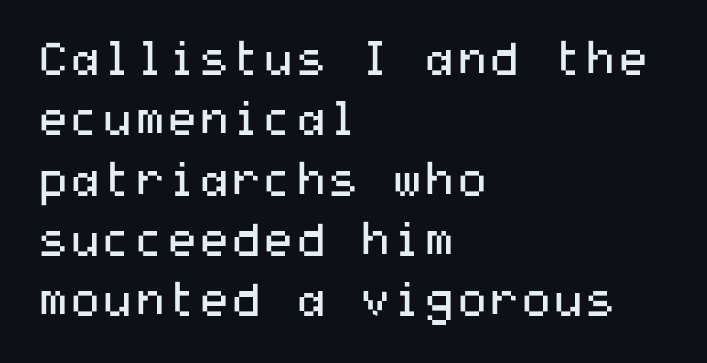
You can tell it's not italic because the verticals are truly vertical. Evenly set lines give the paragraph a standard silhouette. Is the block centered? No — it sits flush against the left margin. Does extra space separate the letters? No, they use regular spacing. The typeface chosen for these lines omits serifs.
